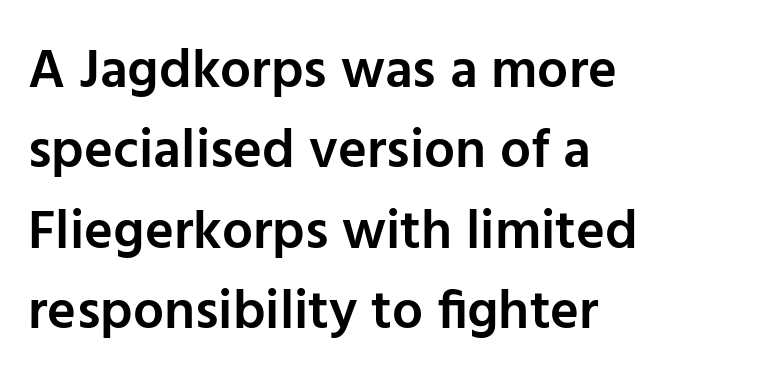
The image shows 55 px semibold sans-serif type, upright; set left-aligned, normal line spacing (1.46x), normal letter spacing, not underlined; low stroke contrast and a medium x-height.
